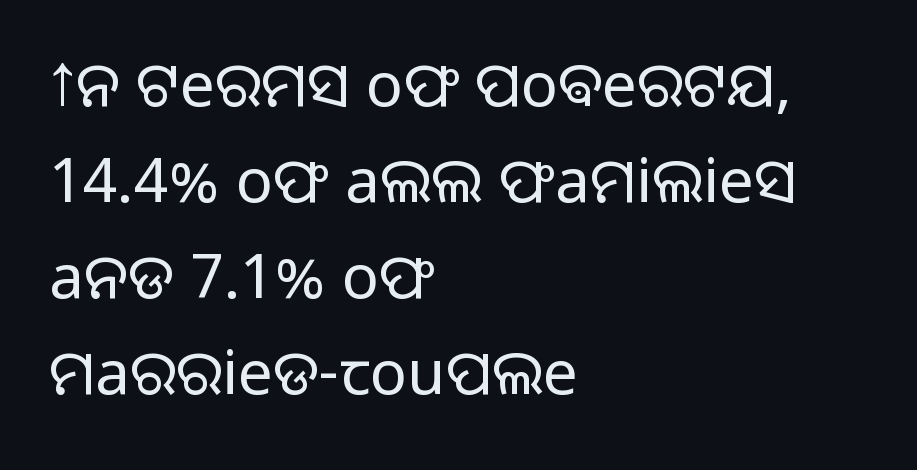
{"serif": "no", "italic": "no", "bold": "no", "weight": "light", "width": "normal", "stroke_contrast": "low", "x_height": "medium", "monospaced": "no", "underline": "no", "align": "left", "line_spacing": "normal", "line_spacing_ratio": 1.55, "letter_spacing": "normal", "letter_spacing_em": 0.0, "glyph_px": 62}
